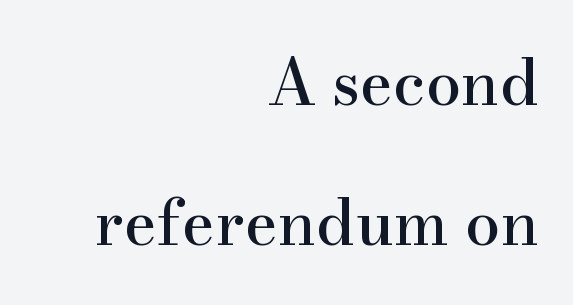
Q: Is the text italic (slanted)? A: No, it is upright.
Q: Is the typeface a serif or a sans-serif typeface? A: Serif.
Q: Is the text underlined? A: No.
Q: How is the paragraph aligned? A: Right-aligned.
Q: Is the spacing between letters normal or unusually wide? A: Normal.
Q: Is the spacing between lines tight, normal or loose? A: Loose.
Q: Width (condensed, normal, or wide)? A: Normal.
Q: Stroke contrast? A: High.
Q: x-height? A: Small.
Q: Monospaced? A: No.
